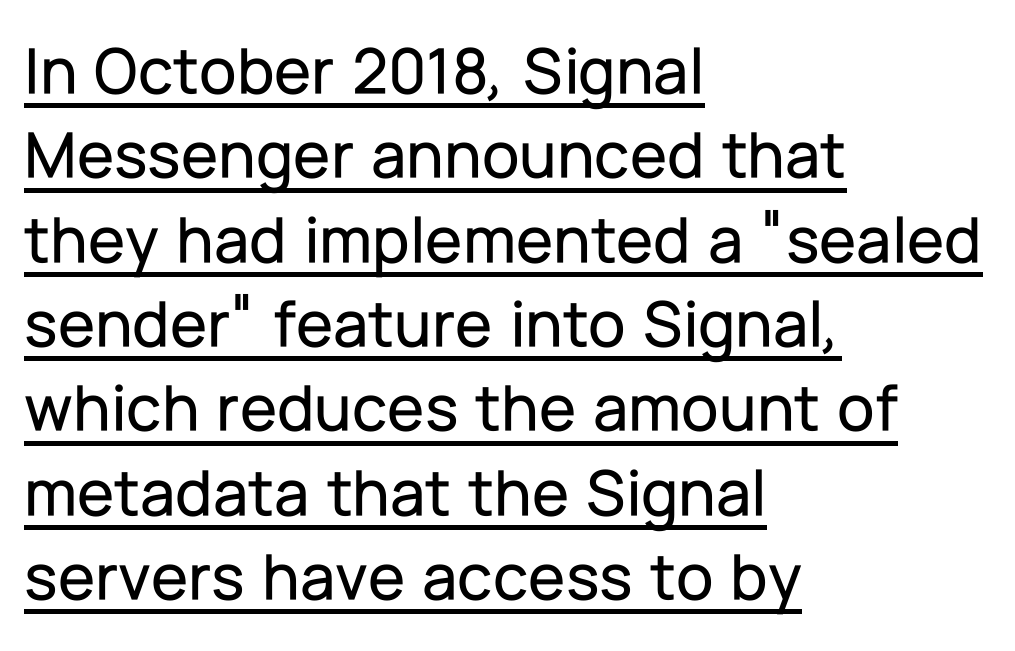
The image shows 68 px sans-serif type, upright; set left-aligned, line spacing 1.24x, normal letter spacing, underlined; low stroke contrast and a medium x-height.
